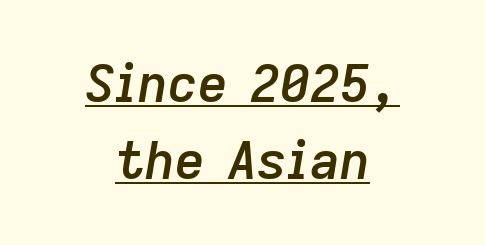
The image shows 52 px semibold type, italic (leaning right); set centered, normal line spacing (1.48x), normal letter spacing, underlined; low stroke contrast and a medium x-height.
